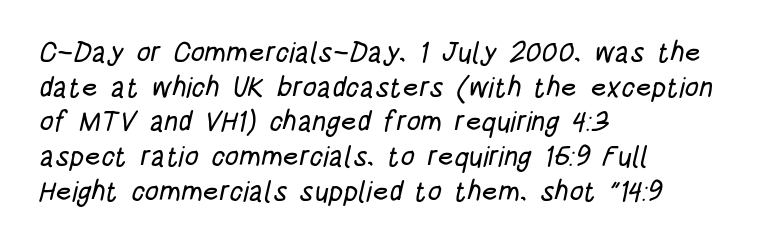
Q: Is the typeface a serif or a sans-serif typeface? A: Sans-serif.
Q: Is the text underlined? A: No.
Q: How is the paragraph aligned? A: Left-aligned.
Q: Is the spacing between letters normal or unusually wide? A: Normal.
Q: Width (condensed, normal, or wide)? A: Condensed.
Q: Stroke contrast? A: Low.
Q: x-height? A: Large.
Q: Monospaced? A: No.
